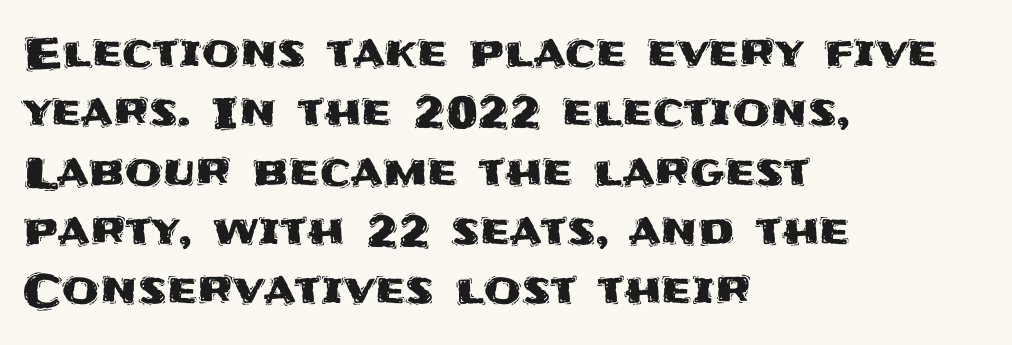
{"serif": "no", "italic": "no", "width": "normal", "stroke_contrast": "medium", "x_height": "large", "monospaced": "no", "underline": "no", "align": "left", "line_spacing": "normal", "line_spacing_ratio": 1.38, "letter_spacing": "normal", "letter_spacing_em": 0.0, "glyph_px": 43}
